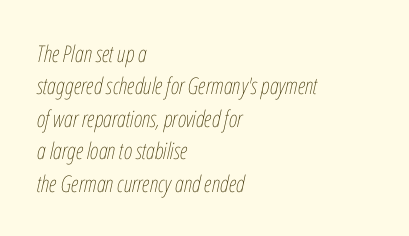
This sample uses plain, unmodified letter spacing. A typesetter would mark this as italic. The letters look calm and open, with moderate or lighter stems. A classic flush-left, rag-right setting is used for this passage. The rendering uses a moderate line-height, typical for paragraphs. Glance below the letters and you will spot only blank space.
